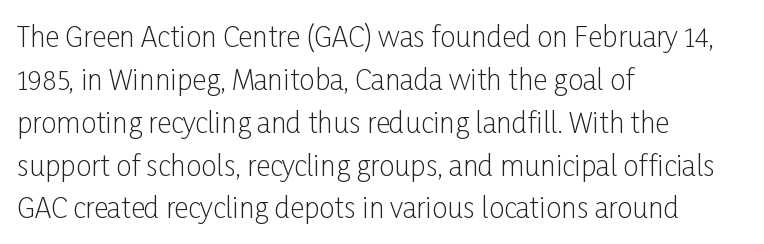
Q: Is the text bold? A: No.
Q: Is the text italic (slanted)? A: No, it is upright.
Q: Is the typeface a serif or a sans-serif typeface? A: Sans-serif.
Q: Is the text underlined? A: No.
Q: How is the paragraph aligned? A: Left-aligned.
Q: Is the spacing between letters normal or unusually wide? A: Normal.
Q: Is the spacing between lines tight, normal or loose? A: Normal.
Q: Width (condensed, normal, or wide)? A: Condensed.
Q: Stroke contrast? A: Low.
Q: x-height? A: Medium.
Q: Monospaced? A: No.
